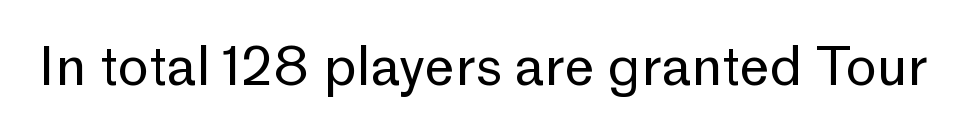
No feet cap the strokes, marking this as sans-serif type. How are the letters spaced? Ordinarily, with no added tracking. Heft: none added — not bold. These lines are rendered in a variable-pitch font.
